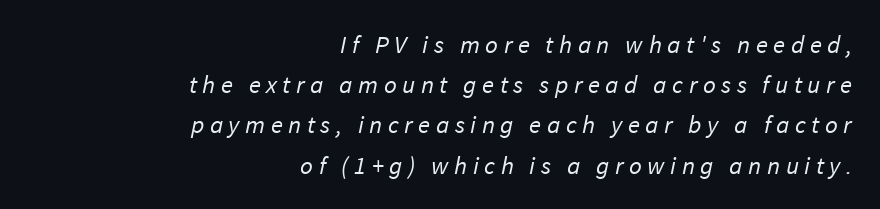
Leading: standard. Only glyphs here, with clear space below each row. Look at the tracking — it's clearly loosened, letters drifting apart. The letters look calm and open, with moderate or lighter stems. A flush-right, rag-left setting is used for this passage.
